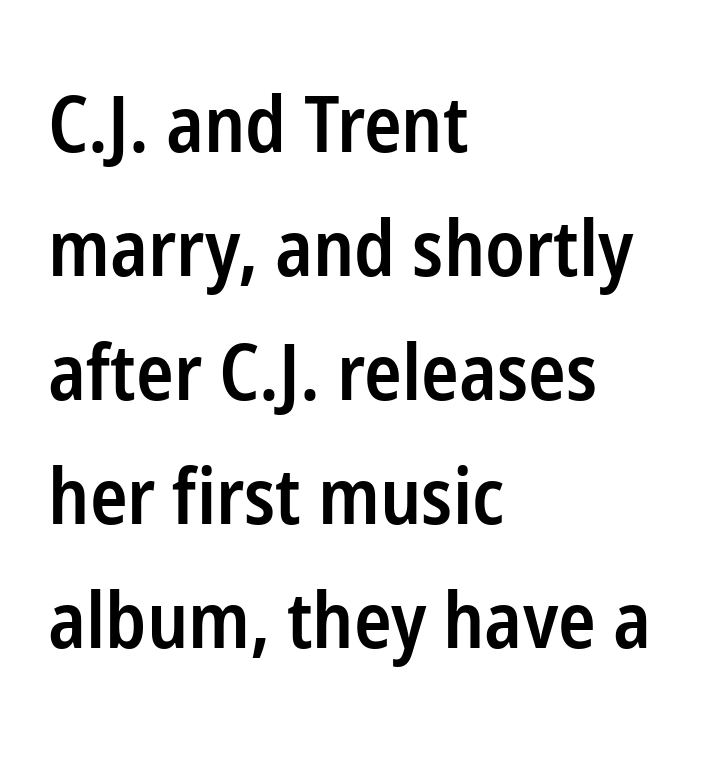
The image shows 78 px semibold, condensed sans-serif type, upright; set left-aligned, normal line spacing (1.59x), normal letter spacing, not underlined; low stroke contrast and a medium x-height.
